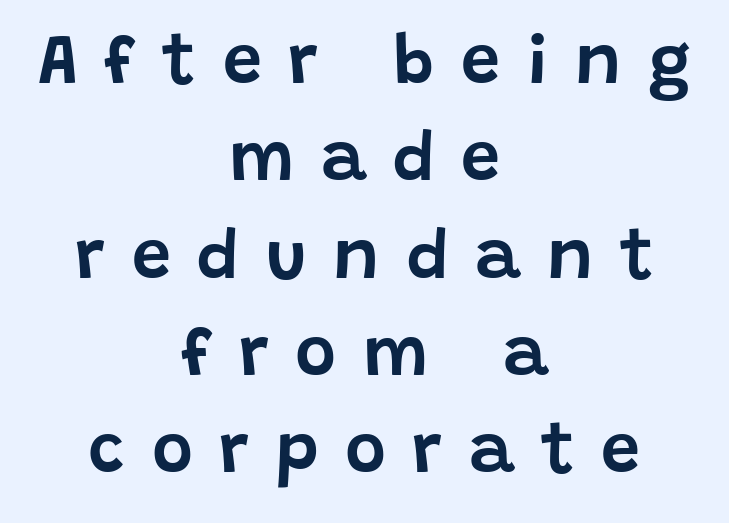
The image shows 70 px sans-serif type, upright; set centered, normal line spacing (1.39x), unusually wide letter spacing (+0.38 em), not underlined; low stroke contrast and a large x-height.
